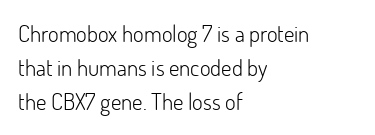
The image shows 23 px text type, upright; set left-aligned, normal line spacing (1.48x), normal letter spacing, not underlined.
